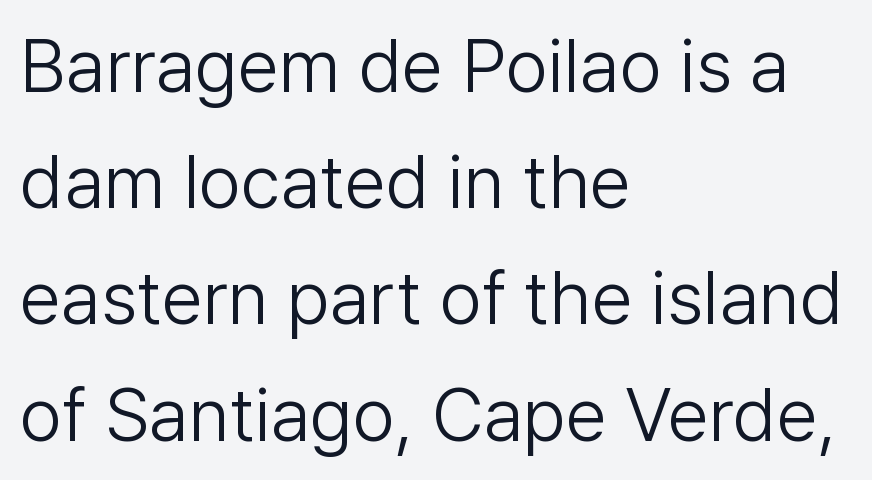
{"serif": "no", "italic": "no", "bold": "no", "weight": "light", "width": "normal", "stroke_contrast": "low", "x_height": "medium", "monospaced": "no", "underline": "no", "align": "left", "line_spacing": "normal", "line_spacing_ratio": 1.55, "letter_spacing": "normal", "letter_spacing_em": 0.0, "glyph_px": 75}
